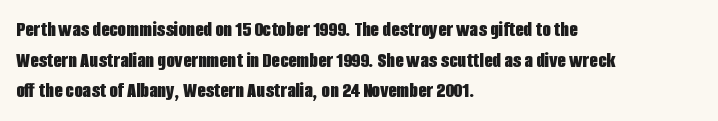
If you drew a line through each stem, it would be perfectly vertical. A normal amount of white space separates one row of letters from the next. Unmarked baselines from the first word to the last. Pretty heavy lettering here — definitely bold. The paragraph has a hard left edge and a soft right edge. These lines keep a tight, regular rhythm from letter to letter.
